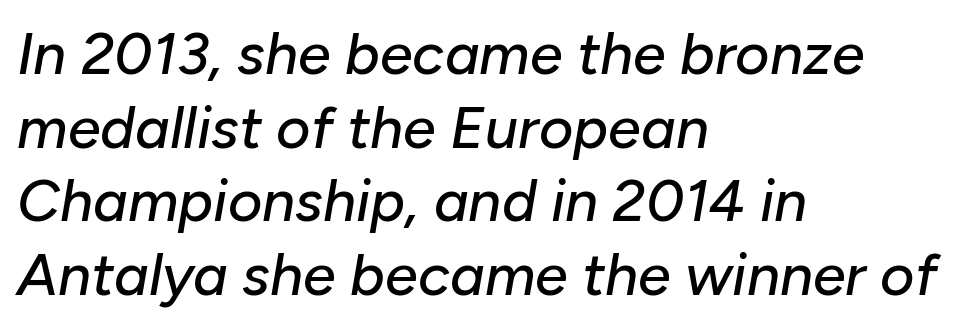
Looks like regular typesetting: each glyph gets only the width it needs. This sample uses an oblique cut, with every glyph tilted off the vertical. The baseline area is clear. If you drew a ruler down the left edge, every line would touch it.
